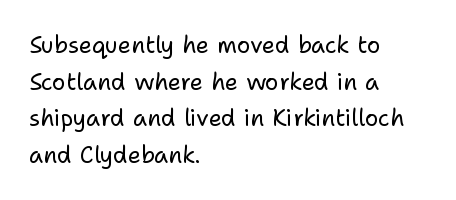
Notice how descenders clear the ascenders below comfortably — that's standard leading. Heft: none added — not bold. Posture: upright roman. The tracking reads as untouched default to a designer's eye. If you drew a ruler down the left edge, every line would touch it.
